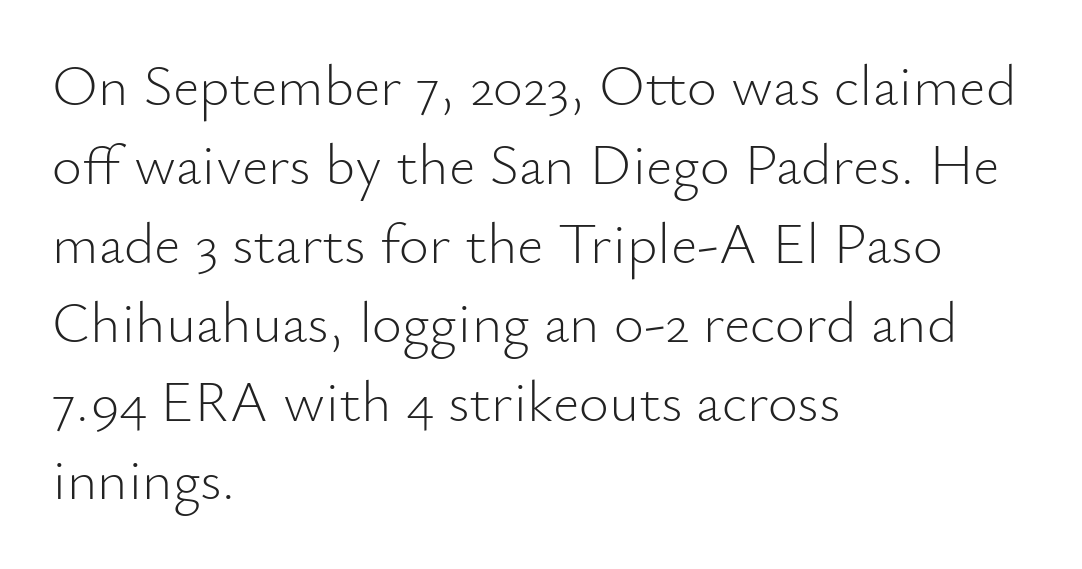
Q: Is the text bold? A: No.
Q: Is the text italic (slanted)? A: No, it is upright.
Q: Is the typeface a serif or a sans-serif typeface? A: Sans-serif.
Q: Is the text underlined? A: No.
Q: How is the paragraph aligned? A: Left-aligned.
Q: Is the spacing between letters normal or unusually wide? A: Normal.
Q: Is the spacing between lines tight, normal or loose? A: Normal.
Q: Width (condensed, normal, or wide)? A: Normal.
Q: Stroke contrast? A: Low.
Q: x-height? A: Small.
Q: Monospaced? A: No.
